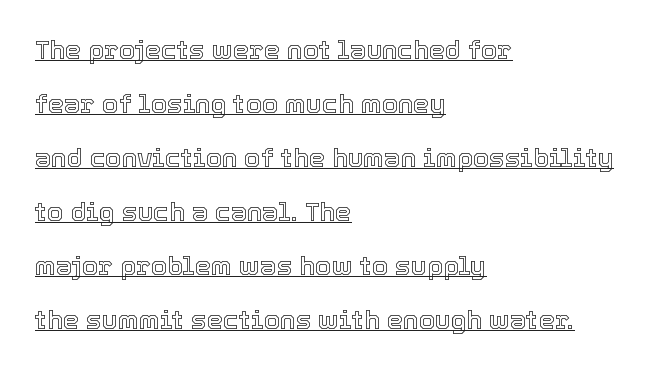
The image shows 26 px text type, upright; set left-aligned, loose line spacing (2.08x), normal letter spacing, underlined.
